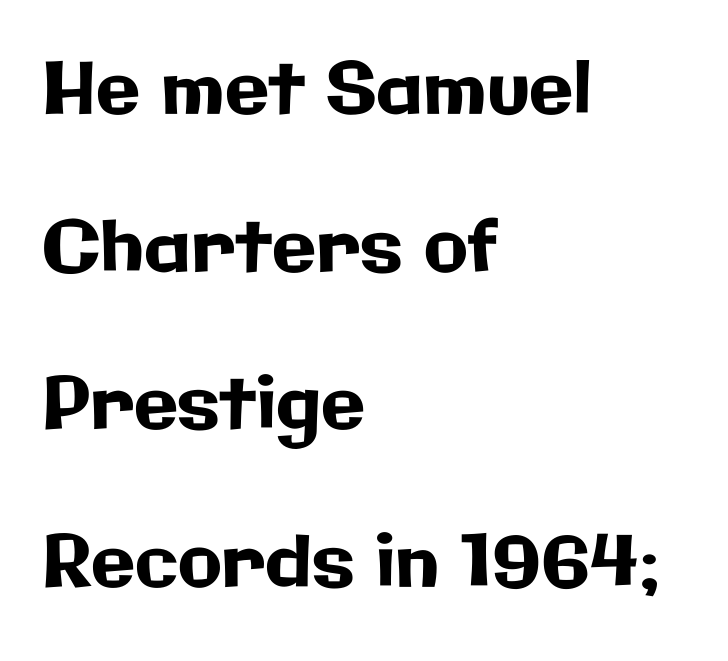
Q: Is the text italic (slanted)? A: No, it is upright.
Q: Is the typeface a serif or a sans-serif typeface? A: Sans-serif.
Q: Is the text underlined? A: No.
Q: How is the paragraph aligned? A: Left-aligned.
Q: Is the spacing between letters normal or unusually wide? A: Normal.
Q: Is the spacing between lines tight, normal or loose? A: Loose.
Q: Width (condensed, normal, or wide)? A: Normal.
Q: Stroke contrast? A: Low.
Q: x-height? A: Medium.
Q: Monospaced? A: No.
